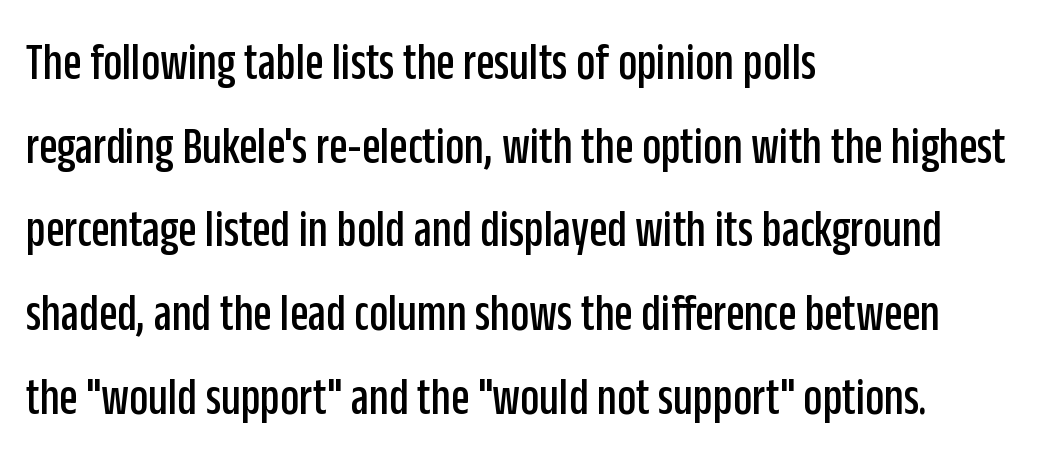
Check where the strokes stop: nothing finishes them off — pure sans. Successive baselines arrive at the customary interval. Every character sits straight up, as roman type does. The glyphs are unaccompanied by any horizontal stroke below them. The ragged edge is on the right, which tells us the setting is flush left. Spacing between characters is what you'd get straight out of the box.
